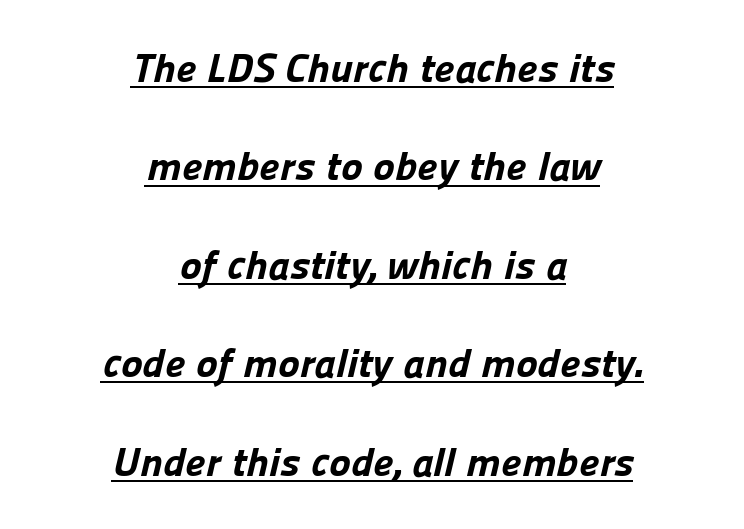
{"serif": "no", "bold": "yes", "weight": "bold", "width": "normal", "stroke_contrast": "low", "x_height": "medium", "monospaced": "no", "underline": "yes", "align": "center", "line_spacing": "loose", "line_spacing_ratio": 2.4, "letter_spacing": "normal", "letter_spacing_em": 0.0, "glyph_px": 41}
